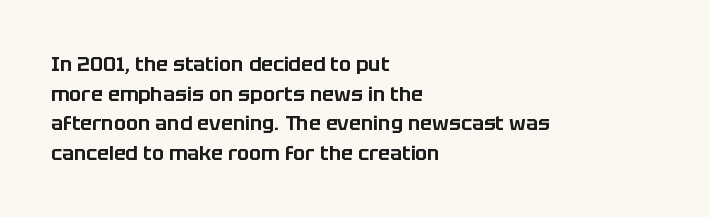
The image shows 20 px text type, upright; set left-aligned, normal line spacing (1.48x), normal letter spacing, not underlined.
